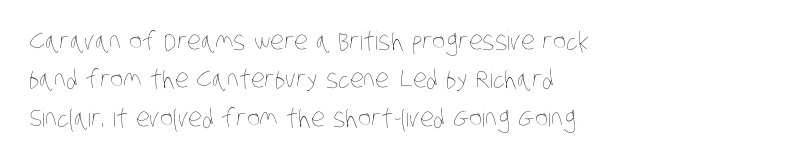
{"bold": "no", "underline": "no", "align": "left", "line_spacing": "normal", "line_spacing_ratio": 1.54, "letter_spacing": "normal", "letter_spacing_em": 0.0, "glyph_px": 25}
